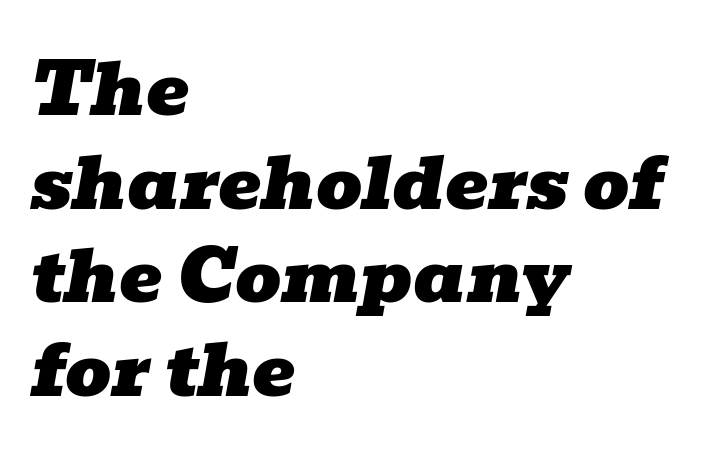
A typesetter would call this leading conventional body-copy spacing. Are there feet on the stems? There are — it's a serif. This sample is left-justified, so line endings fall wherever the words run out. Default kerning and tracking; the words read as compact shapes. When letters slant like this, we call the style italic. Character widths vary here, with narrow letters taking less room than wide ones.
